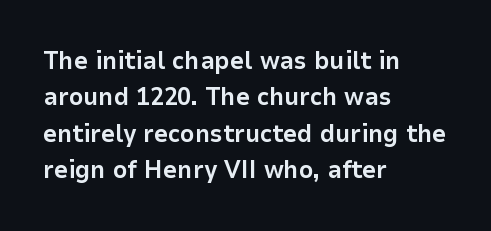
The letters are bold, with thick, heavy strokes. If you measured baseline to baseline, you'd find a middling distance. Posture: straight, roman, zero tilt. No word sits above an underline.
